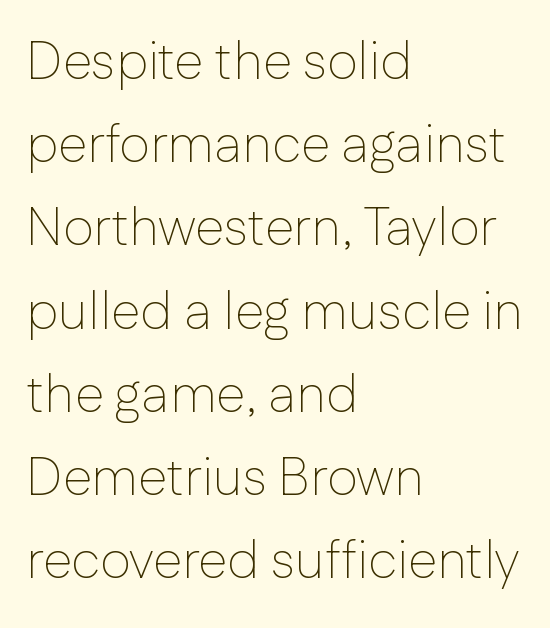
Q: Is the text bold? A: No.
Q: Is the text italic (slanted)? A: No, it is upright.
Q: Is the typeface a serif or a sans-serif typeface? A: Sans-serif.
Q: Is the text underlined? A: No.
Q: How is the paragraph aligned? A: Left-aligned.
Q: Is the spacing between letters normal or unusually wide? A: Normal.
Q: Is the spacing between lines tight, normal or loose? A: Normal.
Q: Width (condensed, normal, or wide)? A: Normal.
Q: Stroke contrast? A: Low.
Q: x-height? A: Medium.
Q: Monospaced? A: No.
